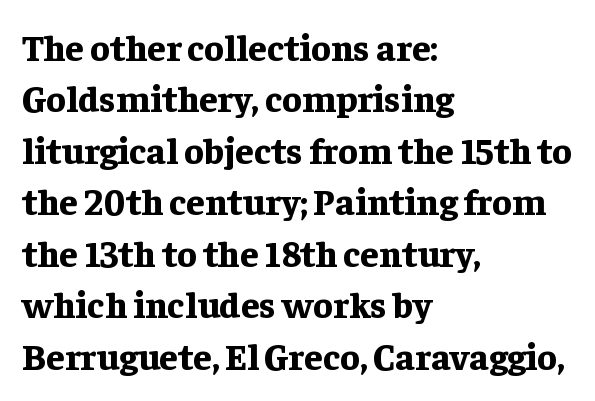
{"serif": "yes", "italic": "no", "bold": "yes", "weight": "bold", "width": "normal", "stroke_contrast": "low", "x_height": "medium", "monospaced": "no", "underline": "no", "align": "left", "line_spacing": "normal", "line_spacing_ratio": 1.39, "letter_spacing": "normal", "letter_spacing_em": 0.0, "glyph_px": 37}
